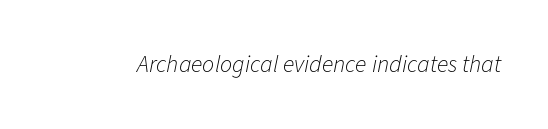
Q: Is the text bold? A: No.
Q: Is the text italic (slanted)? A: Yes, it leans right by about 11 degrees.
Q: Is the text underlined? A: No.
Q: Is the spacing between letters normal or unusually wide? A: Normal.
